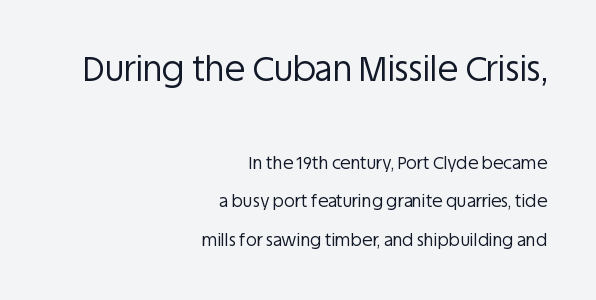
The image shows 34 px regular-weight sans-serif type, upright; set right-aligned, loose line spacing (2.26x), normal letter spacing, not underlined; the first (top) block is 2.0x larger; low stroke contrast and a large x-height.
